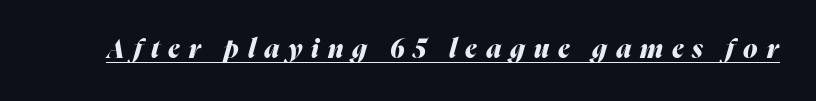
The image shows 26 px bold type, italic (leaning right); set unusually wide letter spacing (+0.34 em), underlined.
